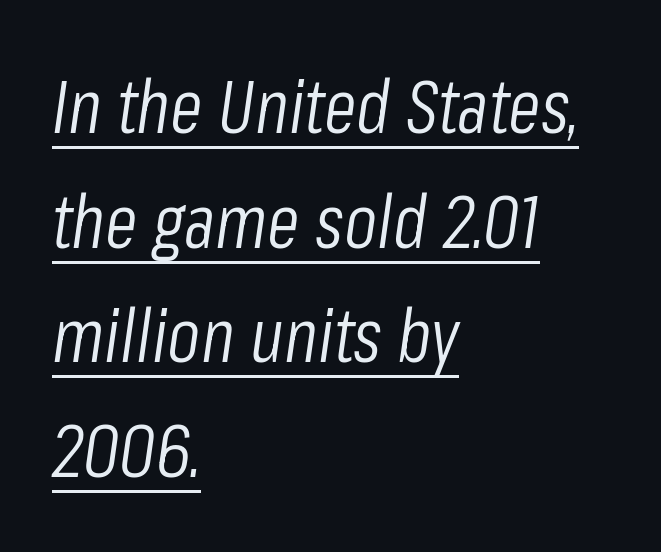
{"italic": "yes", "lean": "right", "slant_degrees": 8, "bold": "no", "weight": "light", "width": "condensed", "stroke_contrast": "low", "x_height": "medium", "monospaced": "no", "underline": "yes", "align": "left", "line_spacing": "normal", "line_spacing_ratio": 1.53, "letter_spacing": "normal", "letter_spacing_em": 0.0, "glyph_px": 75}
